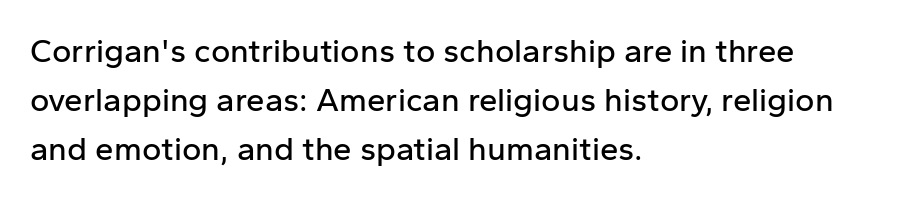
The image shows 33 px sans-serif type, upright; set left-aligned, normal line spacing (1.48x), normal letter spacing, not underlined; low stroke contrast and a medium x-height.
